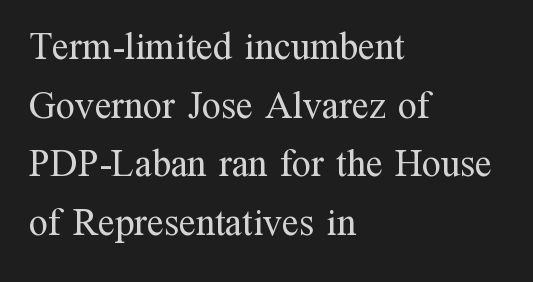
{"serif": "yes", "italic": "no", "bold": "no", "weight": "regular", "width": "normal", "stroke_contrast": "medium", "x_height": "medium", "monospaced": "no", "underline": "no", "align": "left", "line_spacing": "normal", "line_spacing_ratio": 1.54, "letter_spacing": "normal", "letter_spacing_em": 0.0, "glyph_px": 38}
